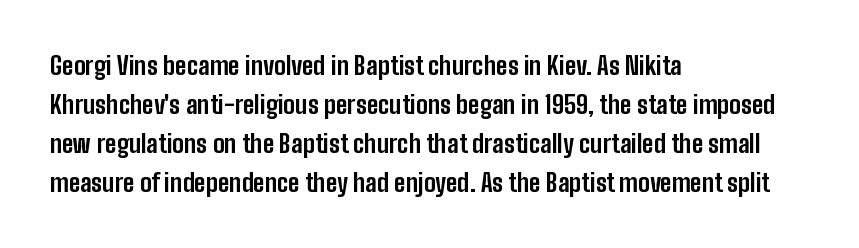
{"italic": "no", "bold": "yes", "underline": "no", "align": "left", "line_spacing": "normal", "line_spacing_ratio": 1.56, "letter_spacing": "normal", "letter_spacing_em": 0.0, "glyph_px": 25}
